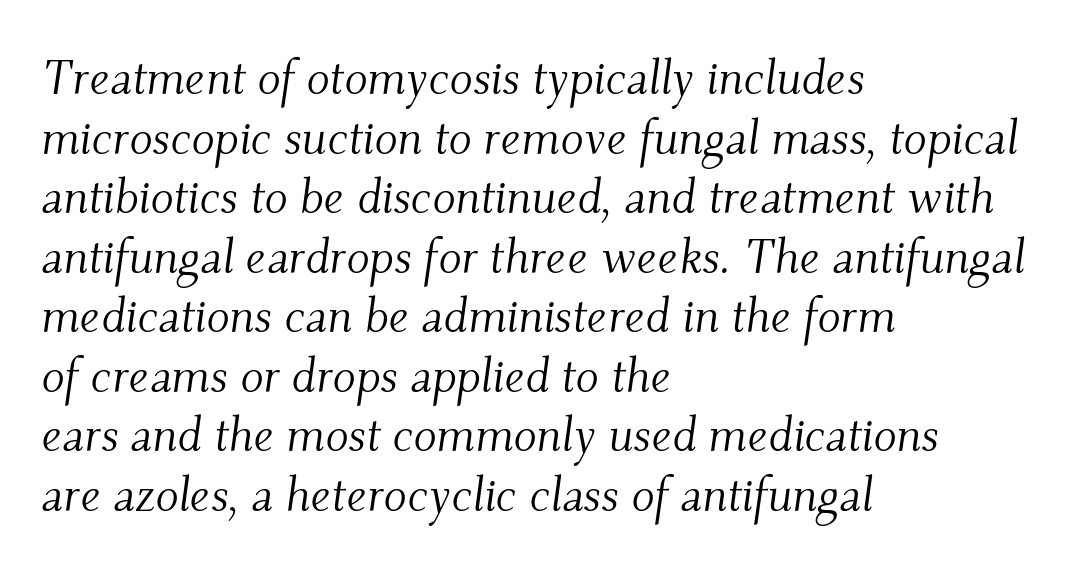
{"serif": "yes", "italic": "yes", "lean": "right", "slant_degrees": 9, "bold": "no", "weight": "light", "width": "normal", "stroke_contrast": "medium", "x_height": "small", "monospaced": "no", "underline": "no", "align": "left", "line_spacing_ratio": 1.24, "letter_spacing": "normal", "letter_spacing_em": 0.0, "glyph_px": 48}
